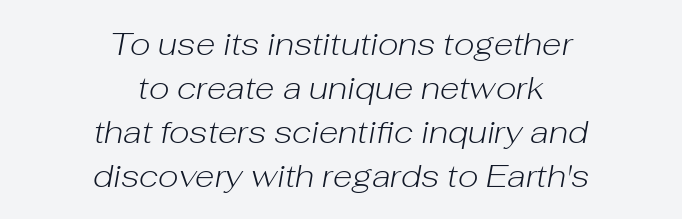
{"italic": "yes", "lean": "right", "slant_degrees": 10, "bold": "no", "weight": "light", "width": "normal", "stroke_contrast": "low", "x_height": "medium", "monospaced": "no", "underline": "no", "align": "center", "line_spacing": "normal", "line_spacing_ratio": 1.37, "letter_spacing": "normal", "letter_spacing_em": 0.0, "glyph_px": 32}
